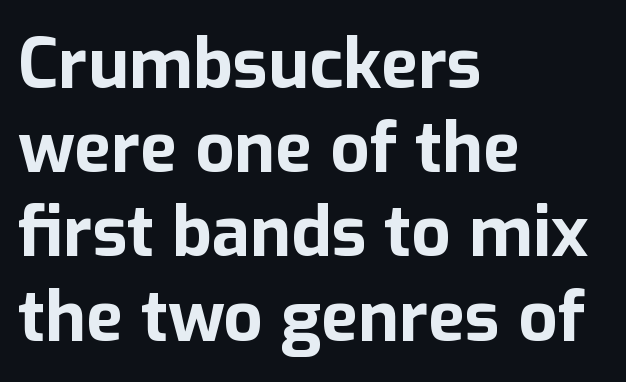
The image shows 69 px bold sans-serif type, upright; set left-aligned, line spacing 1.22x, normal letter spacing, not underlined; low stroke contrast and a medium x-height.
